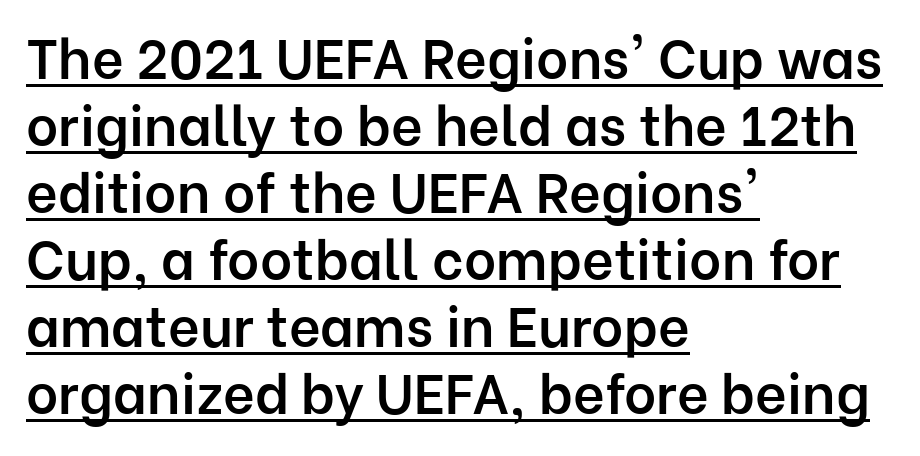
Q: Is the text bold? A: Semi-bold.
Q: Is the text italic (slanted)? A: No, it is upright.
Q: Is the typeface a serif or a sans-serif typeface? A: Sans-serif.
Q: Is the text underlined? A: Yes.
Q: How is the paragraph aligned? A: Left-aligned.
Q: Is the spacing between letters normal or unusually wide? A: Normal.
Q: Width (condensed, normal, or wide)? A: Normal.
Q: Stroke contrast? A: Low.
Q: x-height? A: Medium.
Q: Monospaced? A: No.
